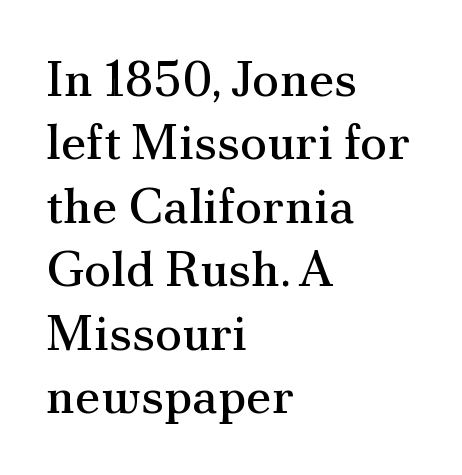
Rule under the text: the space is simply empty. Nope, not italic — everything's standing straight. The lines sit at an ordinary, default distance from one another. You could call the tracking neutral — neither tight nor loose.
